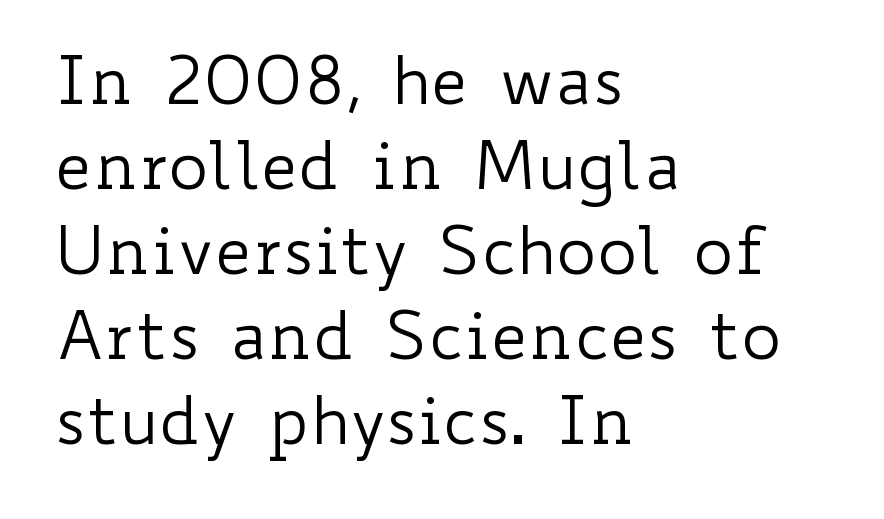
{"italic": "no", "bold": "no", "weight": "regular", "width": "wide", "stroke_contrast": "low", "x_height": "small", "monospaced": "no", "underline": "no", "align": "left", "line_spacing": "normal", "line_spacing_ratio": 1.27, "letter_spacing": "normal", "letter_spacing_em": 0.0, "glyph_px": 67}
